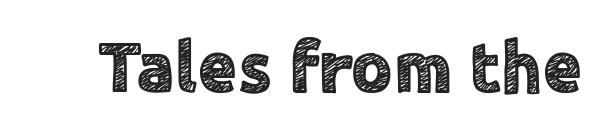
{"serif": "no", "italic": "no", "width": "normal", "x_height": "medium", "monospaced": "no", "underline": "no", "letter_spacing": "normal", "letter_spacing_em": 0.0, "glyph_px": 72}
